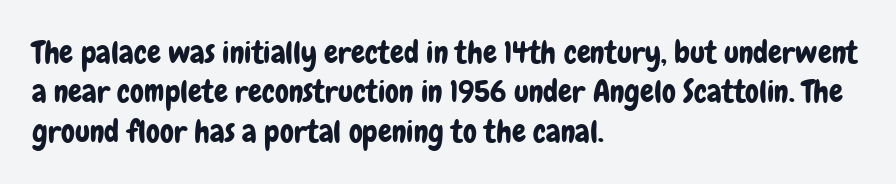
Q: Is the text italic (slanted)? A: No, it is upright.
Q: Is the typeface a serif or a sans-serif typeface? A: Sans-serif.
Q: Is the text underlined? A: No.
Q: How is the paragraph aligned? A: Left-aligned.
Q: Is the spacing between letters normal or unusually wide? A: Normal.
Q: Is the spacing between lines tight, normal or loose? A: Normal.
Q: Width (condensed, normal, or wide)? A: Condensed.
Q: Stroke contrast? A: Low.
Q: x-height? A: Medium.
Q: Monospaced? A: No.
